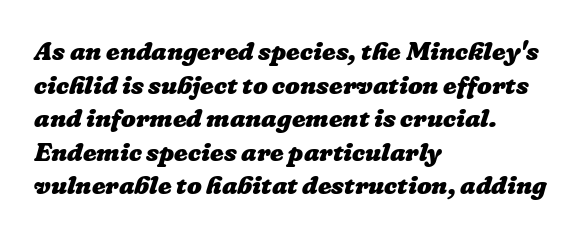
The image shows 26 px bold type; set left-aligned, normal line spacing (1.29x), normal letter spacing, not underlined.
